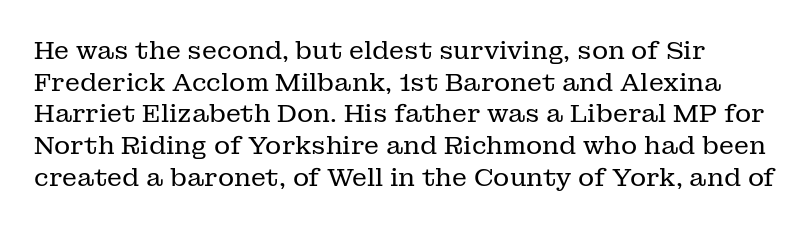
{"italic": "no", "bold": "no", "underline": "no", "line_spacing": "normal", "line_spacing_ratio": 1.27, "letter_spacing": "normal", "letter_spacing_em": 0.0, "glyph_px": 25}
